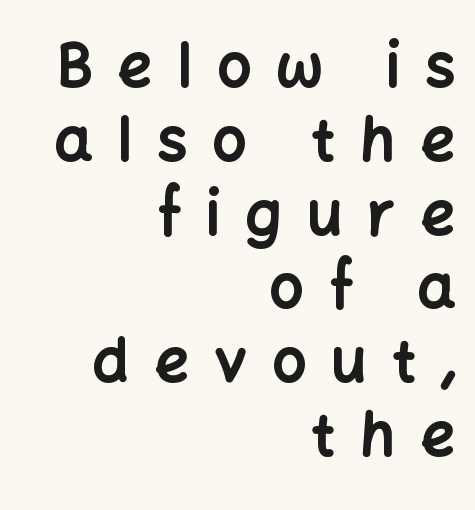
{"serif": "no", "italic": "no", "bold": "yes", "weight": "bold", "width": "normal", "stroke_contrast": "low", "x_height": "medium", "monospaced": "no", "underline": "no", "align": "right", "line_spacing_ratio": 1.23, "letter_spacing": "wide", "letter_spacing_em": 0.42, "glyph_px": 60}
